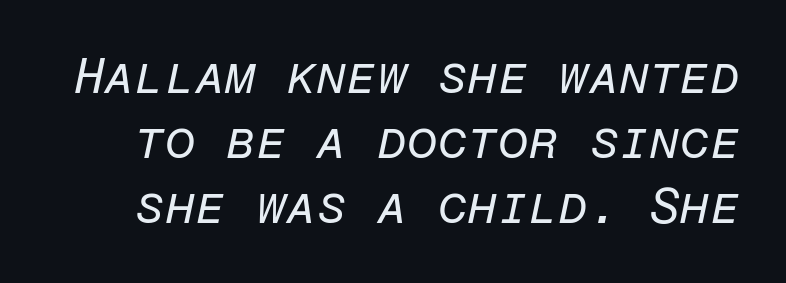
{"italic": "yes", "lean": "right", "slant_degrees": 12, "bold": "no", "weight": "regular", "width": "normal", "stroke_contrast": "low", "x_height": "medium", "monospaced": "yes", "underline": "no", "line_spacing": "normal", "line_spacing_ratio": 1.33, "letter_spacing": "normal", "letter_spacing_em": 0.0, "glyph_px": 49}
